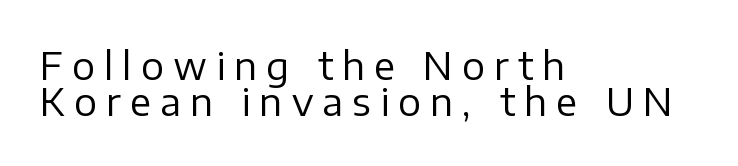
Unlike a traditional serif, this face leaves its strokes unadorned. Does the lettering tilt? It doesn't — this is upright. Weight: in the light-to-regular range. Leftover space on each line is placed entirely after the last word. Is the letter spacing exaggerated? Yes — the characters are pushed far apart. The letters advance in unequal steps, a hallmark of proportional type.
